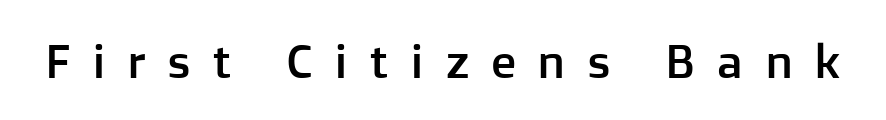
The image shows 47 px sans-serif type, upright; set unusually wide letter spacing (+0.45 em), not underlined; low stroke contrast and a medium x-height.
